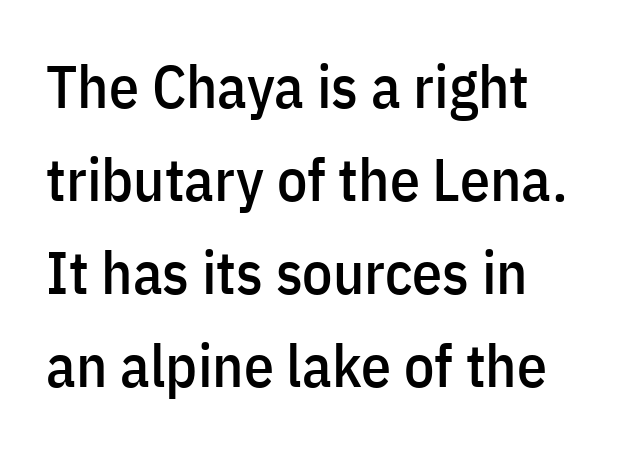
The image shows 60 px condensed sans-serif type, upright; set left-aligned, normal line spacing (1.55x), normal letter spacing, not underlined; low stroke contrast and a medium x-height.
